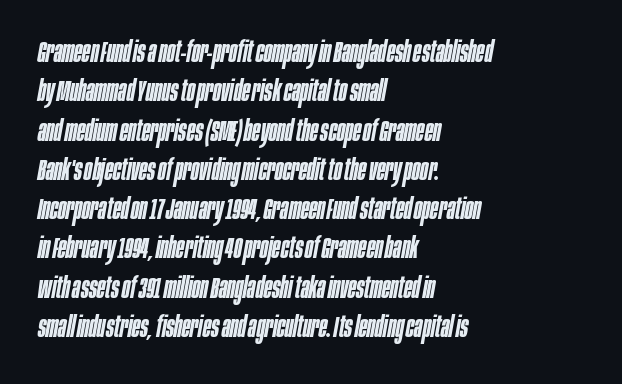
{"italic": "yes", "lean": "right", "slant_degrees": 10, "bold": "semi", "weight": "semibold", "width": "condensed", "stroke_contrast": "low", "x_height": "large", "monospaced": "no", "underline": "no", "align": "left", "line_spacing": "normal", "line_spacing_ratio": 1.31, "letter_spacing": "normal", "letter_spacing_em": 0.0, "glyph_px": 30}
